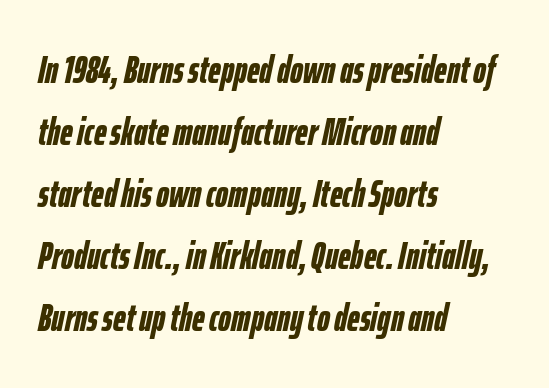
{"italic": "yes", "lean": "right", "slant_degrees": 12, "bold": "yes", "weight": "semibold", "width": "condensed", "stroke_contrast": "low", "x_height": "medium", "monospaced": "no", "underline": "no", "align": "left", "line_spacing": "normal", "line_spacing_ratio": 1.59, "letter_spacing": "normal", "letter_spacing_em": 0.0, "glyph_px": 39}
